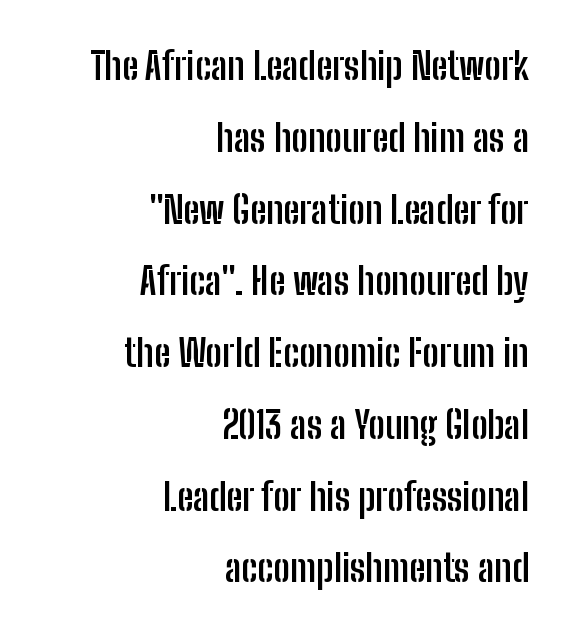
{"serif": "no", "italic": "no", "bold": "yes", "weight": "semibold", "width": "condensed", "stroke_contrast": "low", "x_height": "medium", "monospaced": "no", "underline": "no", "align": "right", "line_spacing": "loose", "line_spacing_ratio": 1.94, "letter_spacing": "normal", "letter_spacing_em": 0.0, "glyph_px": 37}
